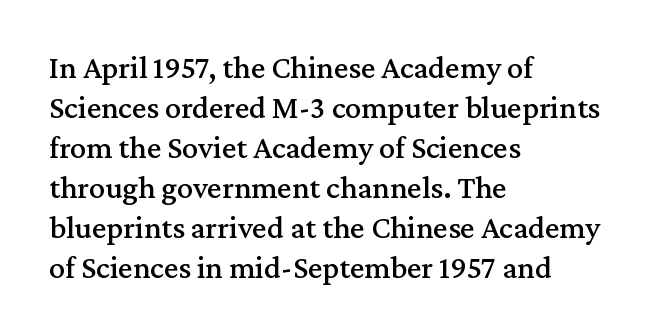
Q: Is the text italic (slanted)? A: No, it is upright.
Q: Is the typeface a serif or a sans-serif typeface? A: Serif.
Q: Is the text underlined? A: No.
Q: How is the paragraph aligned? A: Left-aligned.
Q: Is the spacing between letters normal or unusually wide? A: Normal.
Q: Is the spacing between lines tight, normal or loose? A: Normal.
Q: Width (condensed, normal, or wide)? A: Normal.
Q: Stroke contrast? A: Medium.
Q: x-height? A: Medium.
Q: Monospaced? A: No.
